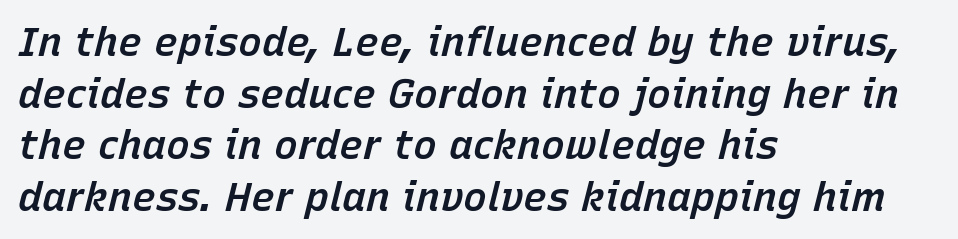
The image shows 40 px semibold type, italic (leaning right); set left-aligned, normal line spacing (1.29x), normal letter spacing, not underlined; low stroke contrast and a medium x-height.
